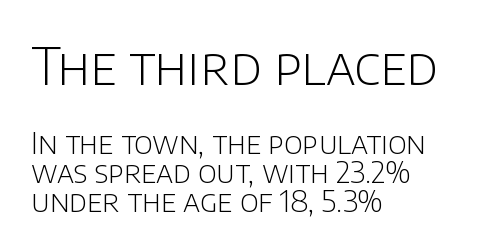
Each word holds together tightly as a unit, with standard inter-letter gaps. The face used here is proportionally spaced, like ordinary book or web type. Baseline-to-baseline distance is barely more than the letter height. Serif or sans? Sans — the stroke terminals are bare. Italic: no, the glyphs are upright roman.
